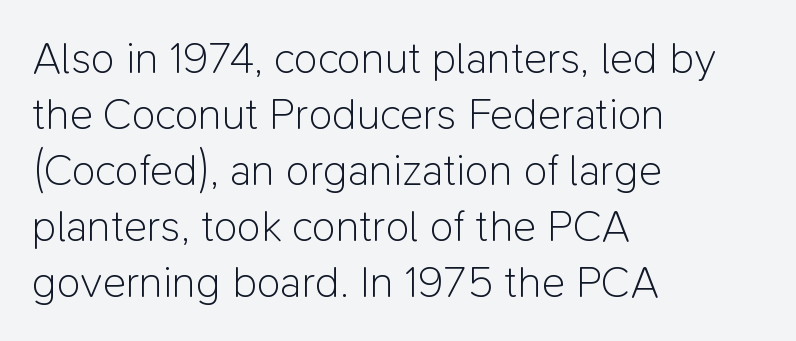
{"serif": "no", "italic": "no", "bold": "no", "weight": "light", "width": "normal", "stroke_contrast": "low", "x_height": "medium", "monospaced": "no", "underline": "no", "align": "left", "line_spacing": "normal", "line_spacing_ratio": 1.27, "letter_spacing": "normal", "letter_spacing_em": 0.0, "glyph_px": 44}
